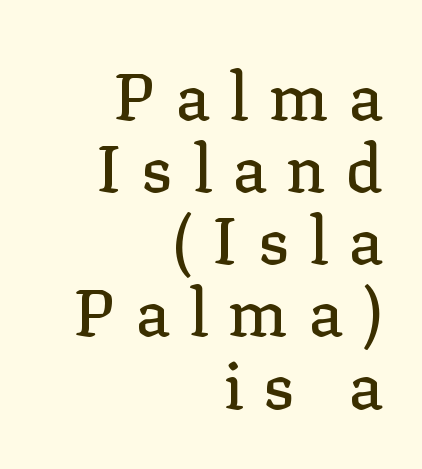
The image shows 65 px serif type, upright; set right-aligned, tight line spacing (1.11x), unusually wide letter spacing (+0.3 em), not underlined; low stroke contrast and a medium x-height.
